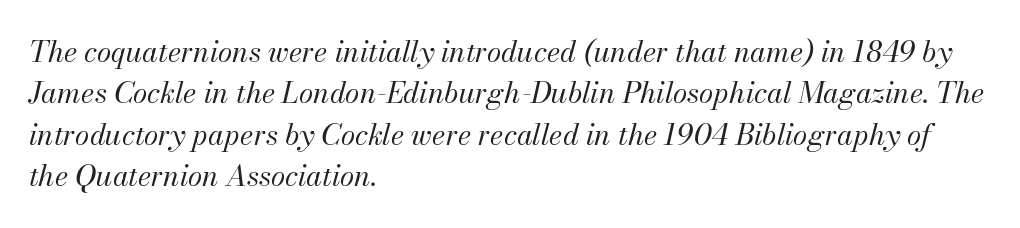
Q: Is the text bold? A: No.
Q: Is the text italic (slanted)? A: Yes, it leans right by about 13 degrees.
Q: Is the text underlined? A: No.
Q: How is the paragraph aligned? A: Left-aligned.
Q: Is the spacing between letters normal or unusually wide? A: Normal.
Q: Is the spacing between lines tight, normal or loose? A: Normal.
Q: Width (condensed, normal, or wide)? A: Normal.
Q: Stroke contrast? A: Medium.
Q: x-height? A: Small.
Q: Monospaced? A: No.
